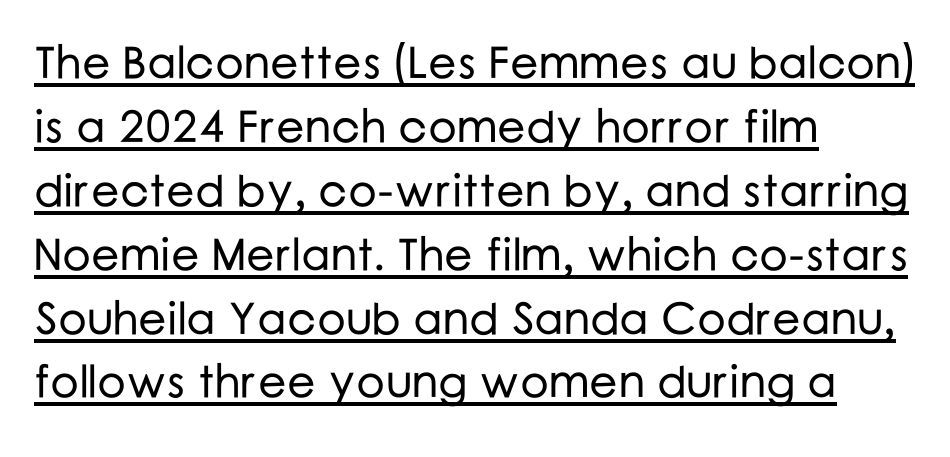
Q: Is the text italic (slanted)? A: No, it is upright.
Q: Is the typeface a serif or a sans-serif typeface? A: Sans-serif.
Q: Is the text underlined? A: Yes.
Q: How is the paragraph aligned? A: Left-aligned.
Q: Is the spacing between letters normal or unusually wide? A: Normal.
Q: Is the spacing between lines tight, normal or loose? A: Normal.
Q: Width (condensed, normal, or wide)? A: Normal.
Q: Stroke contrast? A: Low.
Q: x-height? A: Medium.
Q: Monospaced? A: No.
